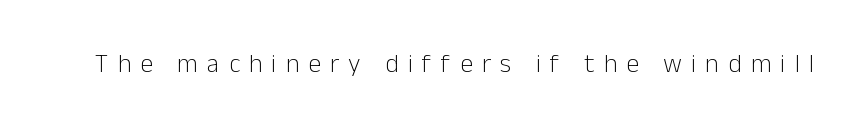
The face looks like a standard text weight, possibly lighter. The lettering stays uniformly vertical, giving the passage a roman look. The type is letterspaced generously, with wide tracking. This rendering features lettering with no underline.
